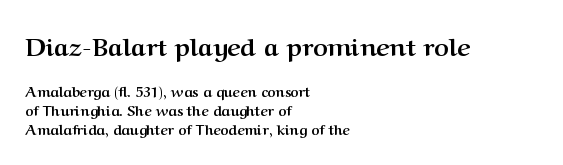
The image shows 25 px bold type, upright; set left-aligned, normal line spacing (1.36x), normal letter spacing, not underlined; the first (top) block is 1.79x larger.
